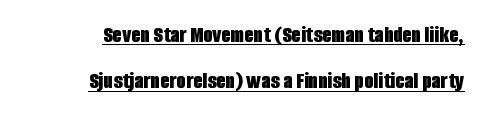
Q: Is the text bold? A: Yes.
Q: Is the text italic (slanted)? A: No, it is upright.
Q: Is the text underlined? A: Yes.
Q: How is the paragraph aligned? A: Right-aligned.
Q: Is the spacing between letters normal or unusually wide? A: Normal.
Q: Is the spacing between lines tight, normal or loose? A: Loose.
